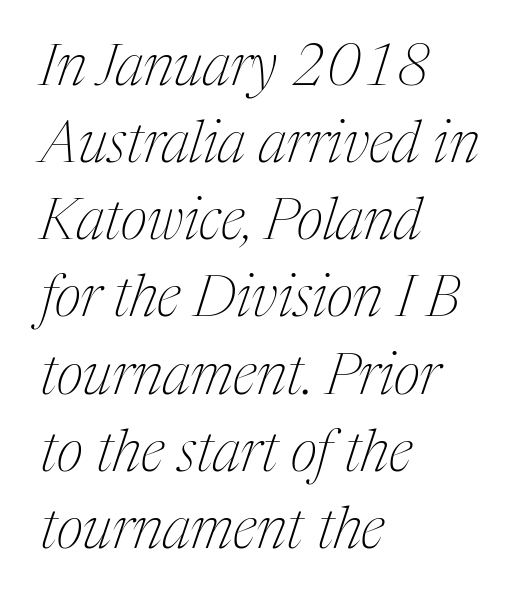
Q: Is the text bold? A: No.
Q: Is the text italic (slanted)? A: Yes, it leans right by about 17 degrees.
Q: Is the typeface a serif or a sans-serif typeface? A: Serif.
Q: Is the text underlined? A: No.
Q: How is the paragraph aligned? A: Left-aligned.
Q: Is the spacing between letters normal or unusually wide? A: Normal.
Q: Is the spacing between lines tight, normal or loose? A: Normal.
Q: Width (condensed, normal, or wide)? A: Condensed.
Q: Stroke contrast? A: Medium.
Q: x-height? A: Medium.
Q: Monospaced? A: No.
